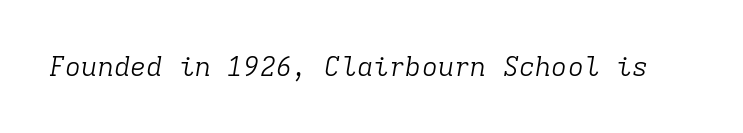
Rendered with sloped, italic letterforms. The strokes carry an ordinary text weight at most. How are the letters spaced? Ordinarily, with no added tracking. The zone under the glyphs is completely vacant.
